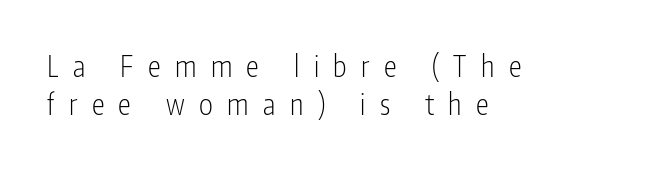
{"serif": "no", "italic": "no", "bold": "no", "weight": "light", "width": "condensed", "stroke_contrast": "low", "x_height": "medium", "monospaced": "no", "underline": "no", "align": "left", "line_spacing": "normal", "line_spacing_ratio": 1.3, "letter_spacing": "wide", "letter_spacing_em": 0.5, "glyph_px": 29}
